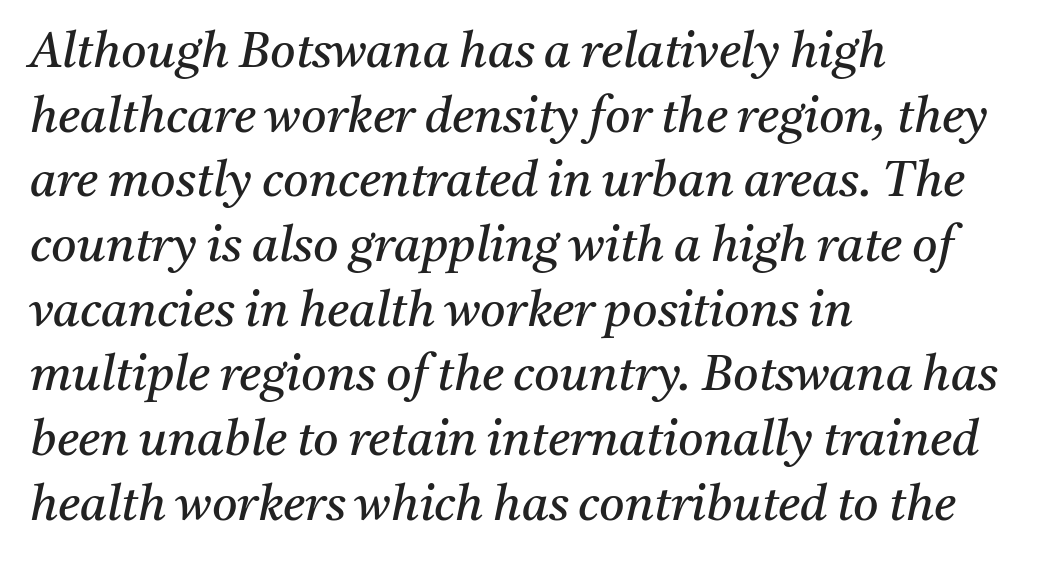
Q: Is the text bold? A: No.
Q: Is the text italic (slanted)? A: Yes, it leans right by about 11 degrees.
Q: Is the typeface a serif or a sans-serif typeface? A: Serif.
Q: Is the text underlined? A: No.
Q: How is the paragraph aligned? A: Left-aligned.
Q: Is the spacing between letters normal or unusually wide? A: Normal.
Q: Is the spacing between lines tight, normal or loose? A: Normal.
Q: Width (condensed, normal, or wide)? A: Normal.
Q: Stroke contrast? A: Medium.
Q: x-height? A: Medium.
Q: Monospaced? A: No.
